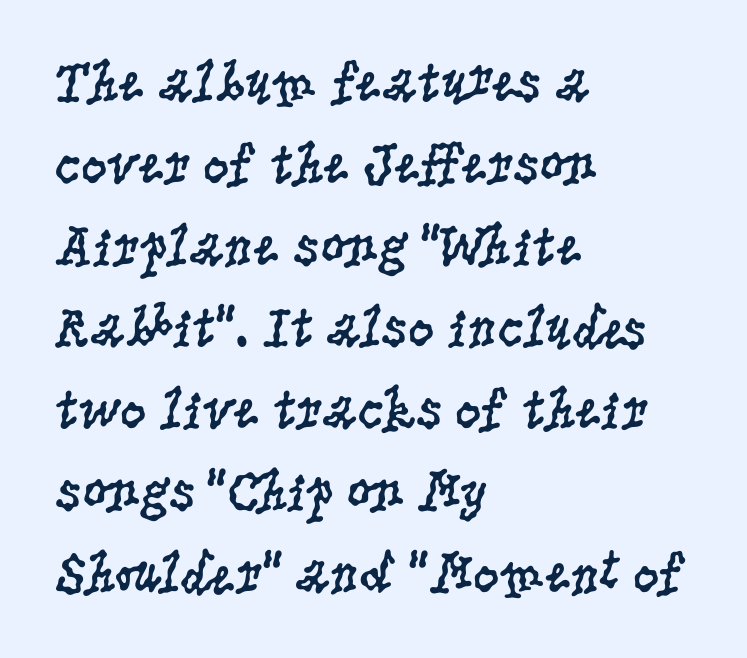
{"serif": "yes", "bold": "no", "weight": "regular", "width": "condensed", "stroke_contrast": "low", "x_height": "large", "monospaced": "no", "underline": "no", "align": "left", "line_spacing": "normal", "line_spacing_ratio": 1.41, "letter_spacing": "normal", "letter_spacing_em": 0.0, "glyph_px": 58}
